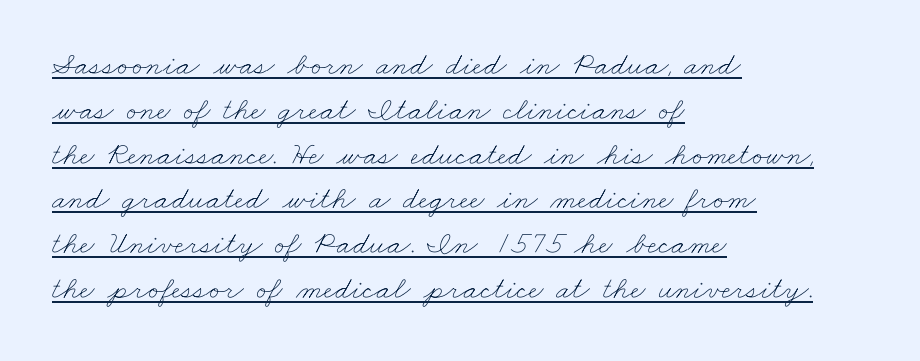
Q: Is the text bold? A: No.
Q: Is the text underlined? A: Yes.
Q: How is the paragraph aligned? A: Left-aligned.
Q: Is the spacing between letters normal or unusually wide? A: Normal.
Q: Is the spacing between lines tight, normal or loose? A: Normal.
Q: Width (condensed, normal, or wide)? A: Wide.
Q: Stroke contrast? A: Low.
Q: x-height? A: Small.
Q: Monospaced? A: No.
